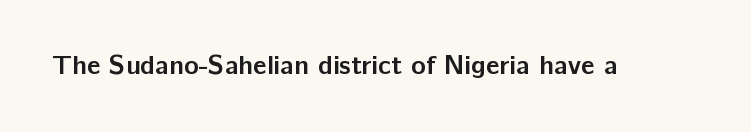
What stands out about the letter spacing? Nothing — it is the standard amount. No italicization has been applied; the sample stays upright. The gap between lines stays unmarked. Thick stems and heavy bowls — unmistakably bold.
